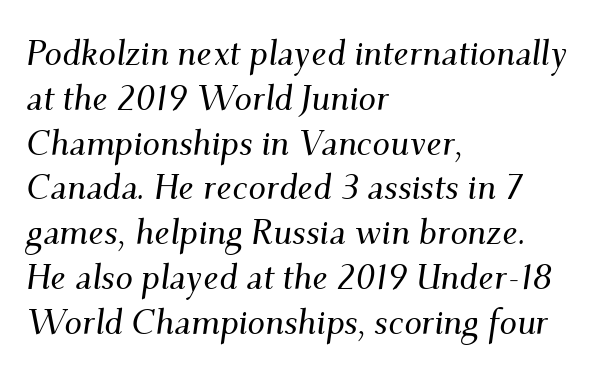
The image shows 35 px serif type, italic (leaning right); set left-aligned, normal line spacing (1.28x), normal letter spacing, not underlined; medium stroke contrast and a small x-height.
